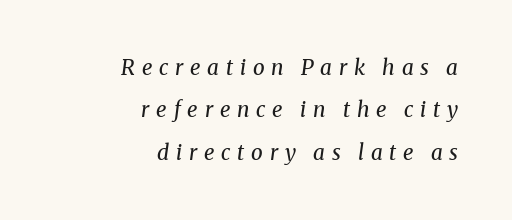
The image shows 21 px text type, italic (leaning right); set right-aligned, loose line spacing (2.02x), unusually wide letter spacing (+0.32 em), not underlined.
